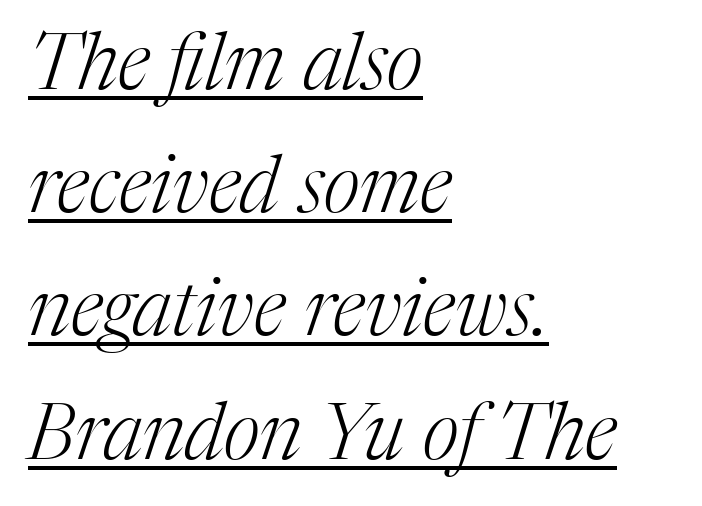
Q: Is the text bold? A: No.
Q: Is the text italic (slanted)? A: Yes, it leans right by about 17 degrees.
Q: Is the typeface a serif or a sans-serif typeface? A: Serif.
Q: Is the text underlined? A: Yes.
Q: How is the paragraph aligned? A: Left-aligned.
Q: Is the spacing between letters normal or unusually wide? A: Normal.
Q: Is the spacing between lines tight, normal or loose? A: Normal.
Q: Width (condensed, normal, or wide)? A: Normal.
Q: Stroke contrast? A: Medium.
Q: x-height? A: Medium.
Q: Monospaced? A: No.
